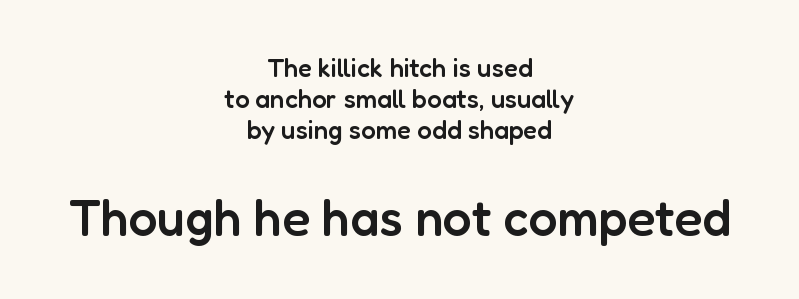
{"serif": "no", "italic": "no", "bold": "semi", "weight": "semibold", "width": "normal", "stroke_contrast": "low", "x_height": "medium", "monospaced": "no", "underline": "no", "align": "center", "line_spacing_ratio": 1.19, "letter_spacing": "normal", "letter_spacing_em": 0.0, "larger_block": "second", "size_ratio": 1.96, "glyph_px": 51}
